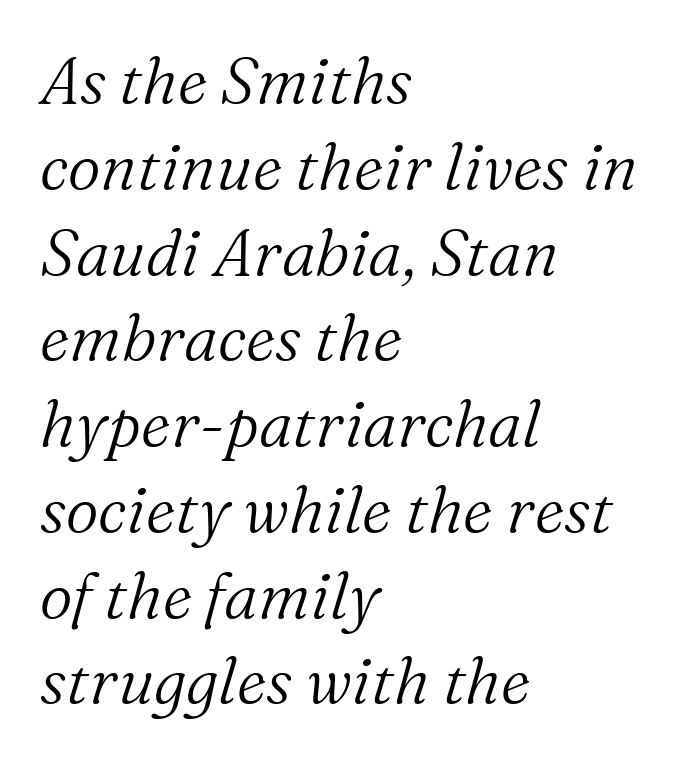
Q: Is the text bold? A: No.
Q: Is the text italic (slanted)? A: Yes, it leans right by about 16 degrees.
Q: Is the typeface a serif or a sans-serif typeface? A: Serif.
Q: Is the text underlined? A: No.
Q: How is the paragraph aligned? A: Left-aligned.
Q: Is the spacing between letters normal or unusually wide? A: Normal.
Q: Is the spacing between lines tight, normal or loose? A: Normal.
Q: Width (condensed, normal, or wide)? A: Normal.
Q: Stroke contrast? A: Medium.
Q: x-height? A: Medium.
Q: Monospaced? A: No.
